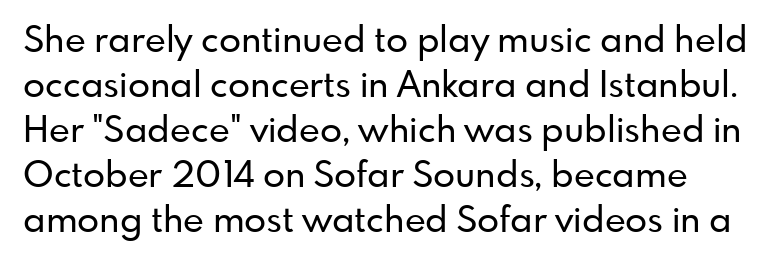
{"serif": "no", "italic": "no", "width": "normal", "stroke_contrast": "low", "x_height": "small", "monospaced": "no", "underline": "no", "line_spacing": "normal", "line_spacing_ratio": 1.25, "letter_spacing": "normal", "letter_spacing_em": 0.0, "glyph_px": 36}
